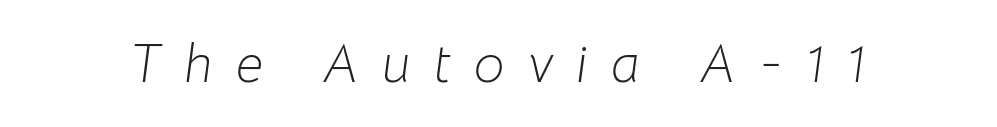
The image shows 54 px light type, italic (leaning right); set unusually wide letter spacing (+0.43 em), not underlined; low stroke contrast and a medium x-height.
